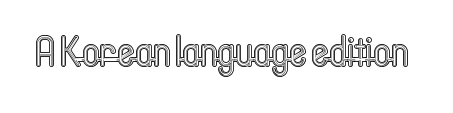
{"italic": "no", "width": "condensed", "x_height": "medium", "monospaced": "no", "underline": "no", "letter_spacing": "normal", "letter_spacing_em": 0.0, "glyph_px": 42}
